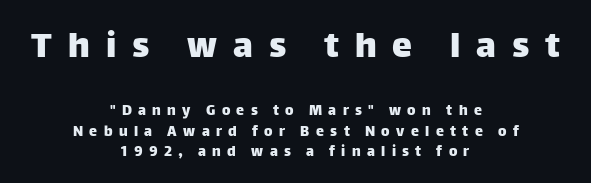
{"serif": "no", "italic": "no", "width": "normal", "stroke_contrast": "low", "x_height": "large", "monospaced": "no", "underline": "no", "align": "center", "line_spacing": "normal", "line_spacing_ratio": 1.26, "letter_spacing": "wide", "letter_spacing_em": 0.4, "larger_block": "first", "size_ratio": 2.5, "glyph_px": 40}
